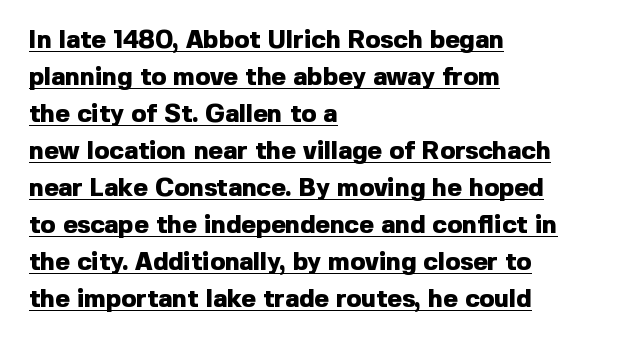
{"italic": "no", "bold": "yes", "underline": "yes", "align": "left", "line_spacing": "normal", "line_spacing_ratio": 1.48, "letter_spacing": "normal", "letter_spacing_em": 0.0, "glyph_px": 25}
